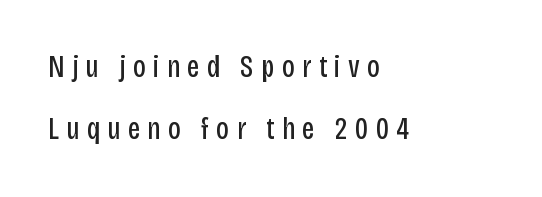
The image shows 31 px regular-weight, condensed sans-serif type, upright; set left-aligned, loose line spacing (2.01x), unusually wide letter spacing (+0.23 em), not underlined; low stroke contrast and a large x-height.
